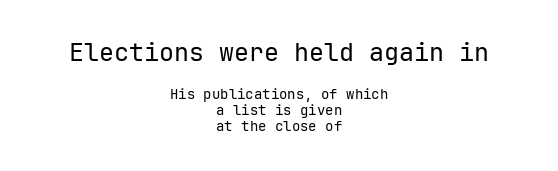
The image shows 25 px text type, upright; set centered, tight line spacing (1.15x), normal letter spacing, not underlined; the first (top) block is 1.79x larger.
